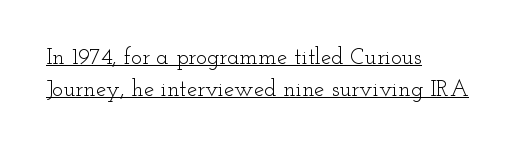
Q: Is the text bold? A: No.
Q: Is the text italic (slanted)? A: No, it is upright.
Q: Is the text underlined? A: Yes.
Q: How is the paragraph aligned? A: Left-aligned.
Q: Is the spacing between letters normal or unusually wide? A: Normal.
Q: Is the spacing between lines tight, normal or loose? A: Normal.
